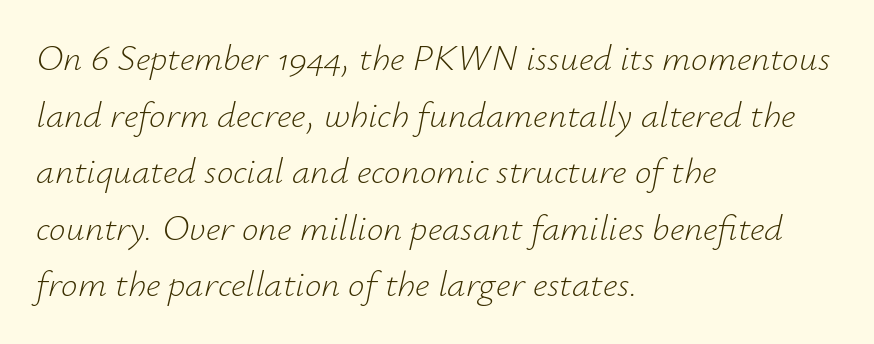
{"italic": "yes", "lean": "right", "slant_degrees": 12, "bold": "no", "weight": "light", "width": "normal", "stroke_contrast": "low", "x_height": "small", "monospaced": "no", "underline": "no", "align": "left", "line_spacing": "normal", "line_spacing_ratio": 1.53, "letter_spacing": "normal", "letter_spacing_em": 0.0, "glyph_px": 37}
